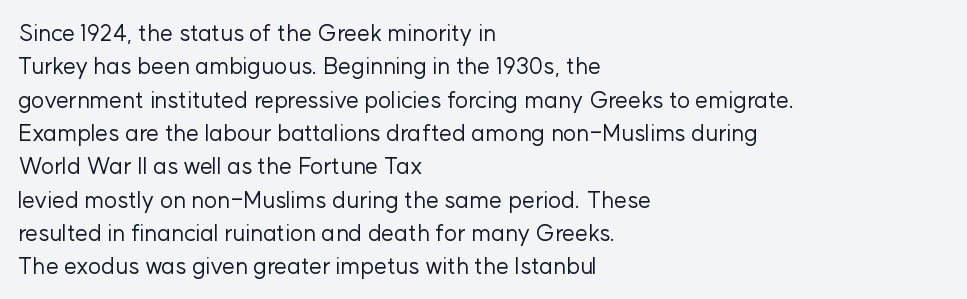
Q: Is the text bold? A: No.
Q: Is the text italic (slanted)? A: No, it is upright.
Q: Is the text underlined? A: No.
Q: How is the paragraph aligned? A: Left-aligned.
Q: Is the spacing between letters normal or unusually wide? A: Normal.
Q: Is the spacing between lines tight, normal or loose? A: Normal.
